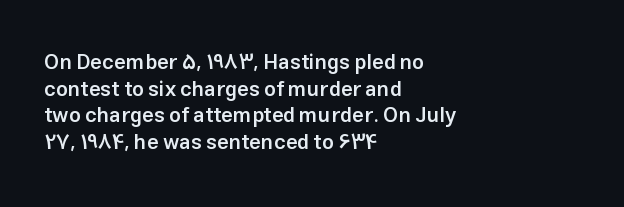
Q: Is the text bold? A: Semi-bold.
Q: Is the text italic (slanted)? A: No, it is upright.
Q: Is the text underlined? A: No.
Q: How is the paragraph aligned? A: Left-aligned.
Q: Is the spacing between letters normal or unusually wide? A: Normal.
Q: Is the spacing between lines tight, normal or loose? A: Normal.
